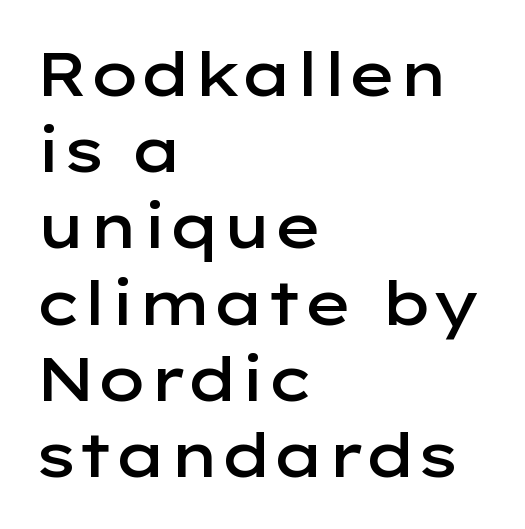
The image shows 61 px semibold, wide sans-serif type, upright; set left-aligned, normal line spacing (1.25x), normal letter spacing, not underlined; low stroke contrast and a medium x-height.
